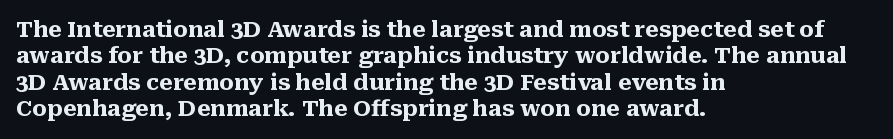
The image shows 22 px bold type, upright; set left-aligned, line spacing 1.2x, normal letter spacing, not underlined.
